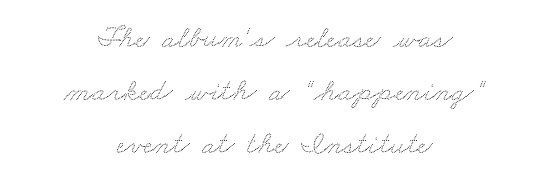
The image shows 31 px wide type; set centered, line spacing 1.71x, normal letter spacing, not underlined; low stroke contrast and a small x-height.
